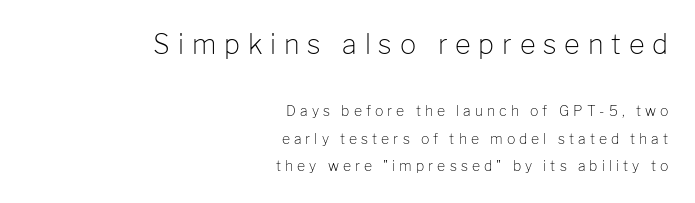
The foot of each line stays bare and open. Between one letter and the next there's a generous, obvious gap. The rendering shrinks the type as you move from the upper chunk to the lower. Style check: upright.
